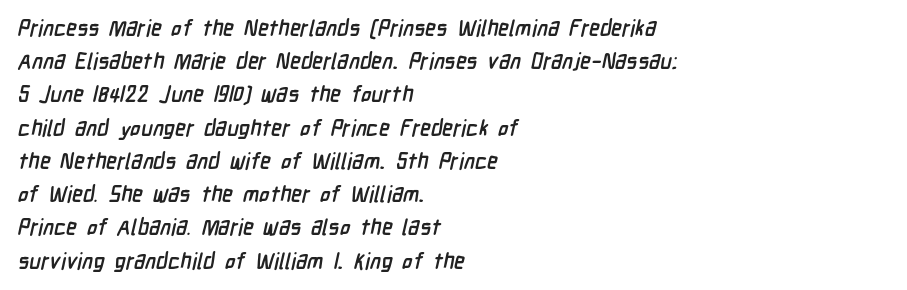
Q: Is the text bold? A: Yes.
Q: Is the text underlined? A: No.
Q: How is the paragraph aligned? A: Left-aligned.
Q: Is the spacing between letters normal or unusually wide? A: Normal.
Q: Is the spacing between lines tight, normal or loose? A: Normal.
